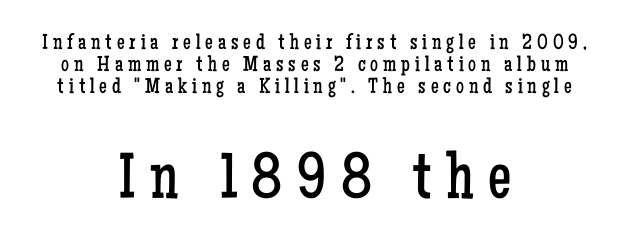
{"serif": "yes", "italic": "no", "bold": "no", "weight": "regular", "width": "condensed", "stroke_contrast": "low", "x_height": "medium", "monospaced": "no", "underline": "no", "align": "center", "line_spacing": "tight", "line_spacing_ratio": 0.99, "letter_spacing": "wide", "letter_spacing_em": 0.22, "larger_block": "second", "size_ratio": 3.0, "glyph_px": 66}
